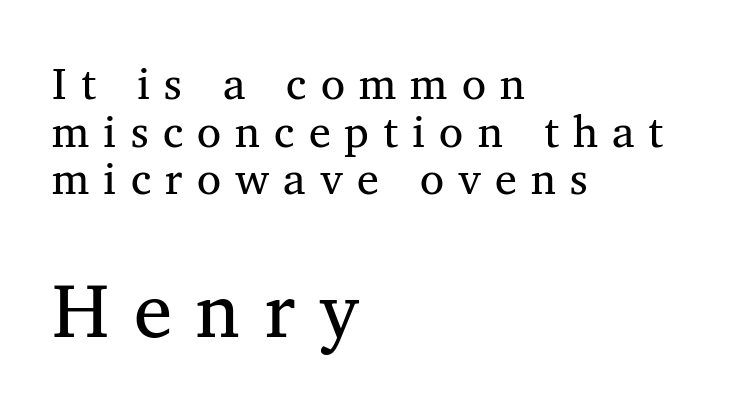
The image shows 77 px regular-weight serif type; set left-aligned, tight line spacing (1.08x), unusually wide letter spacing (+0.32 em), not underlined; the second (bottom) block is 1.75x larger; medium stroke contrast and a medium x-height.
